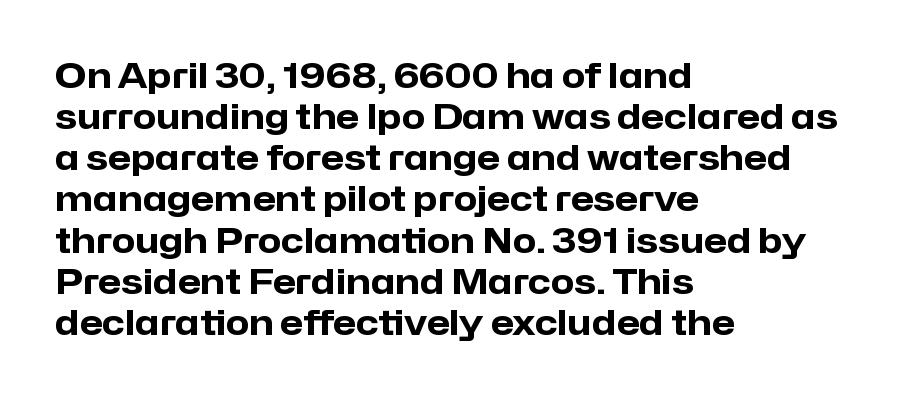
This sample uses a sans-serif face. Words float on clear page, feet unadorned. The face used here is proportionally spaced, like ordinary book or web type. Bold? Absolutely — the strokes are thick and heavy.
